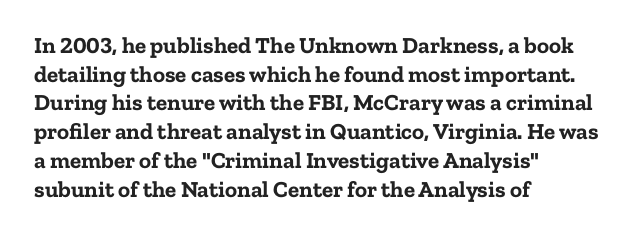
The image shows 23 px bold type, upright; set left-aligned, normal line spacing (1.25x), normal letter spacing, not underlined.
